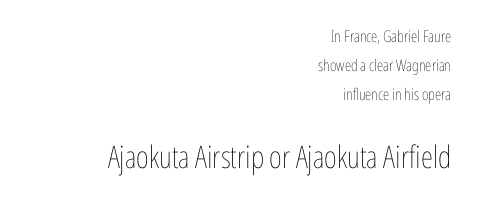
Q: Is the text bold? A: No.
Q: Is the text italic (slanted)? A: No, it is upright.
Q: Is the text underlined? A: No.
Q: How is the paragraph aligned? A: Right-aligned.
Q: Is the spacing between letters normal or unusually wide? A: Normal.
Q: Which block of text is set in a larger size, the first (top) or the second (bottom)? A: The second (bottom) one.
Q: Width (condensed, normal, or wide)? A: Condensed.
Q: Stroke contrast? A: Low.
Q: x-height? A: Medium.
Q: Monospaced? A: No.
